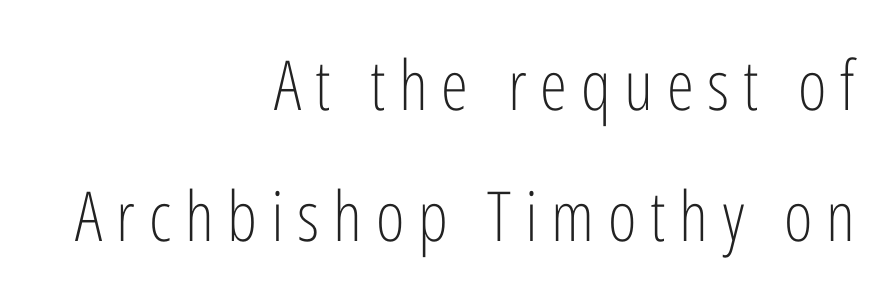
The image shows 69 px light, condensed sans-serif type, upright; set right-aligned, loose line spacing (1.9x), unusually wide letter spacing (+0.2 em), not underlined; low stroke contrast and a medium x-height.
